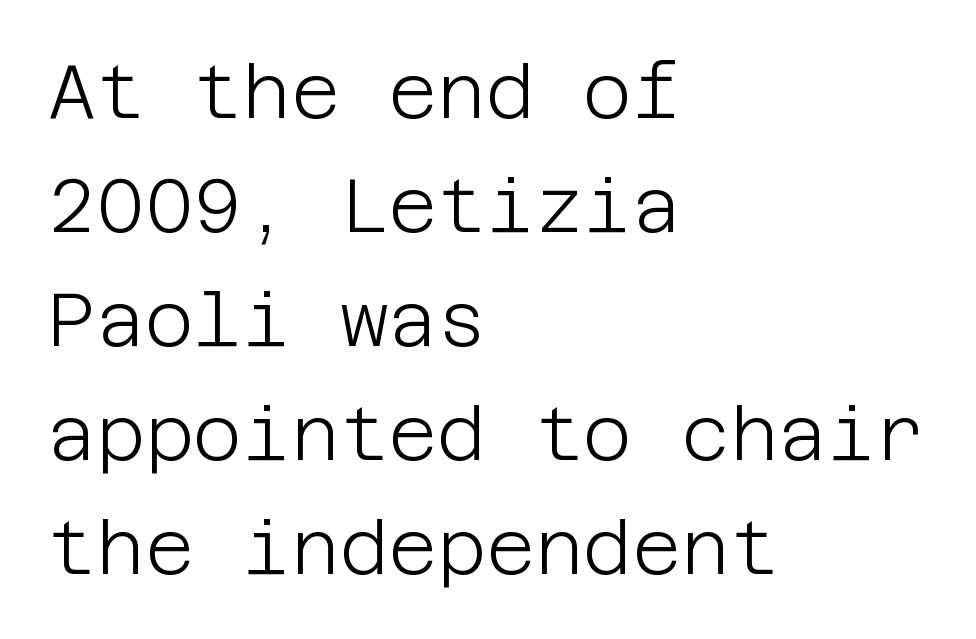
Q: Is the text bold? A: No.
Q: Is the text italic (slanted)? A: No, it is upright.
Q: Is the typeface a serif or a sans-serif typeface? A: Sans-serif.
Q: Is the text underlined? A: No.
Q: How is the paragraph aligned? A: Left-aligned.
Q: Is the spacing between letters normal or unusually wide? A: Normal.
Q: Is the spacing between lines tight, normal or loose? A: Normal.
Q: Width (condensed, normal, or wide)? A: Normal.
Q: Stroke contrast? A: Low.
Q: x-height? A: Large.
